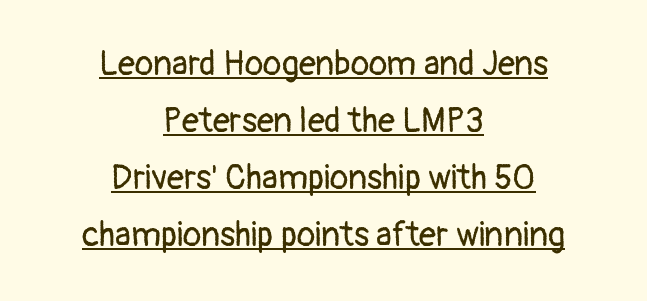
The image shows 34 px regular-weight sans-serif type, upright; set centered, normal line spacing (1.68x), normal letter spacing, underlined; low stroke contrast and a medium x-height.
